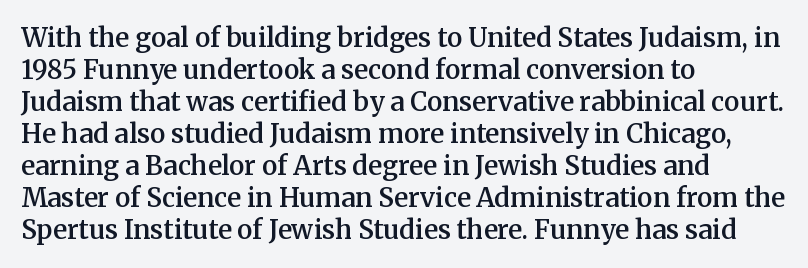
The image shows 26 px text type, upright; set left-aligned, line spacing 1.23x, normal letter spacing, not underlined.
